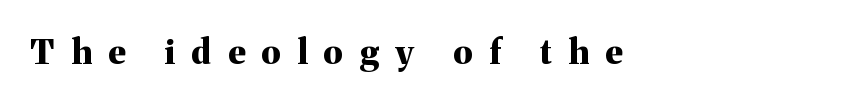
The image shows 34 px bold serif type, upright; set left-aligned, unusually wide letter spacing (+0.49 em), not underlined; medium stroke contrast and a medium x-height.
